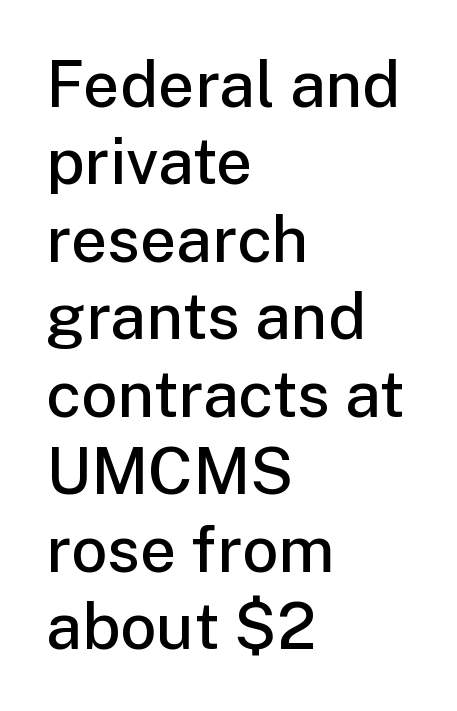
The image shows 64 px semibold sans-serif type, upright; set left-aligned, line spacing 1.21x, normal letter spacing, not underlined; low stroke contrast and a medium x-height.
